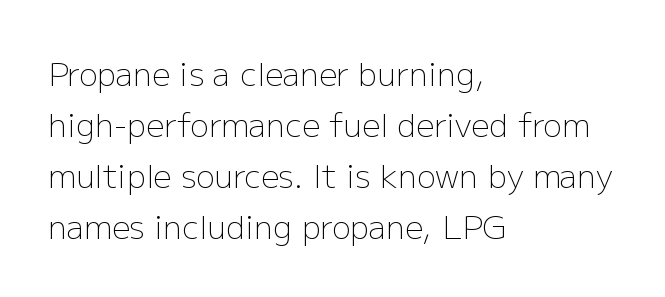
Letter spacing: default. The passage shown stacks its lines at a standard gap. Regarding serifs, this sample does without them. Caption: multi-line text, flush left, ragged right. The passage shown is typed in a proportional face where columns would drift.
